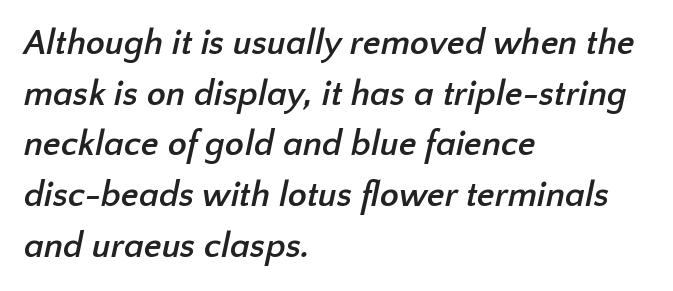
The image shows 35 px semibold sans-serif type; set left-aligned, normal line spacing (1.45x), normal letter spacing, not underlined; low stroke contrast and a medium x-height.
